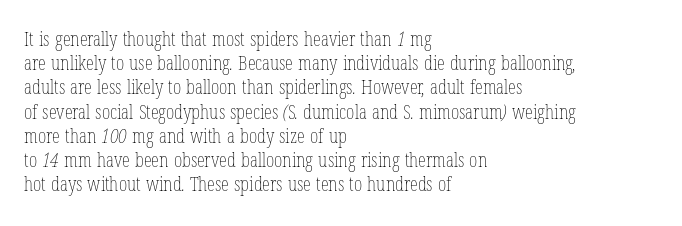
The strokes are not fattened; the text isn't bold. Default kerning and tracking; the words read as compact shapes. One-word summary of the alignment: left. Check under the words: just untouched page.
